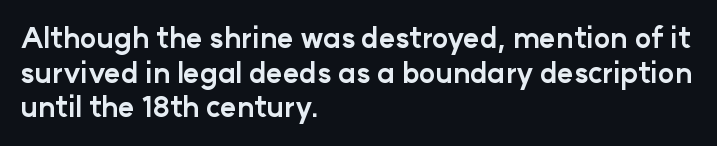
The image shows 28 px bold sans-serif type, upright; set left-aligned, line spacing 1.24x, normal letter spacing, not underlined; low stroke contrast and a medium x-height.
